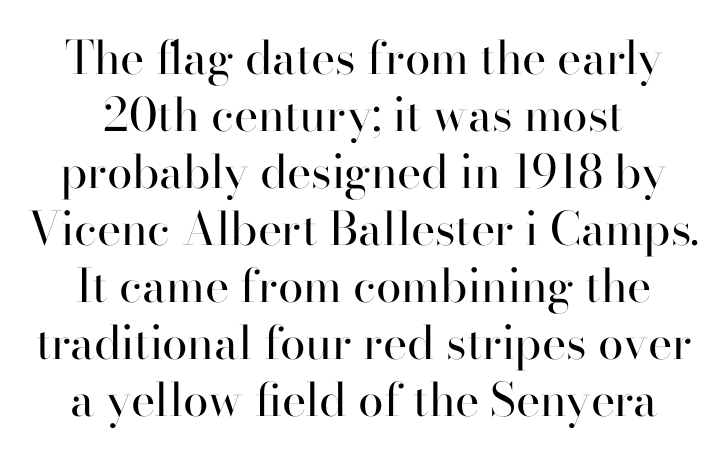
Q: Is the text bold? A: No.
Q: Is the text italic (slanted)? A: No, it is upright.
Q: Is the typeface a serif or a sans-serif typeface? A: Serif.
Q: Is the text underlined? A: No.
Q: How is the paragraph aligned? A: Centered.
Q: Is the spacing between letters normal or unusually wide? A: Normal.
Q: Width (condensed, normal, or wide)? A: Normal.
Q: Stroke contrast? A: High.
Q: x-height? A: Small.
Q: Monospaced? A: No.
